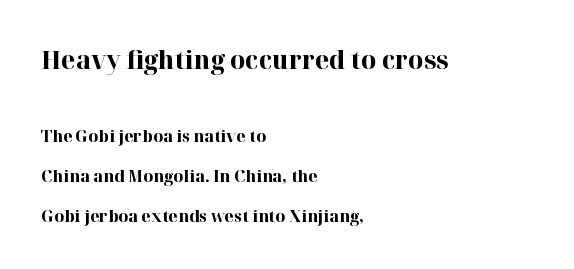
This block would shrink considerably if given ordinary leading; it's expanded now. The designer gave the opening block more size than the closing block. This rendering features lettering with no underline. Characters follow at the spacing the type designer built in. If you drew a line through each stem, it would be perfectly vertical. Which margin do the lines hug? The left one — the right edge is uneven.
